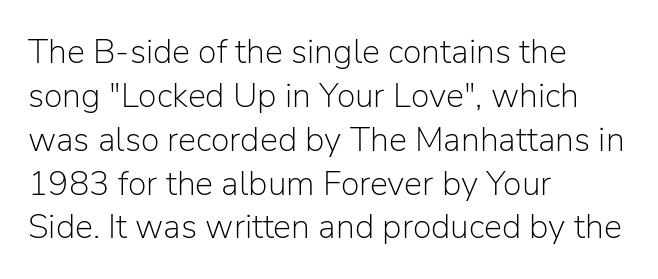
Q: Is the text bold? A: No.
Q: Is the text italic (slanted)? A: No, it is upright.
Q: Is the typeface a serif or a sans-serif typeface? A: Sans-serif.
Q: Is the text underlined? A: No.
Q: How is the paragraph aligned? A: Left-aligned.
Q: Is the spacing between letters normal or unusually wide? A: Normal.
Q: Is the spacing between lines tight, normal or loose? A: Normal.
Q: Width (condensed, normal, or wide)? A: Normal.
Q: Stroke contrast? A: Low.
Q: x-height? A: Medium.
Q: Monospaced? A: No.
